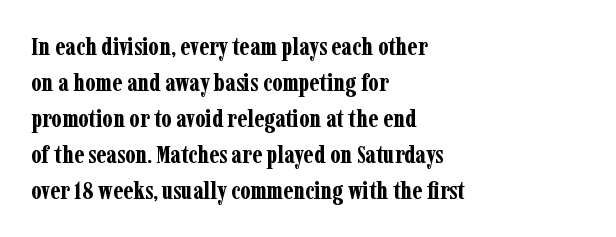
The image shows 25 px bold type, upright; set left-aligned, normal line spacing (1.44x), normal letter spacing, not underlined.
